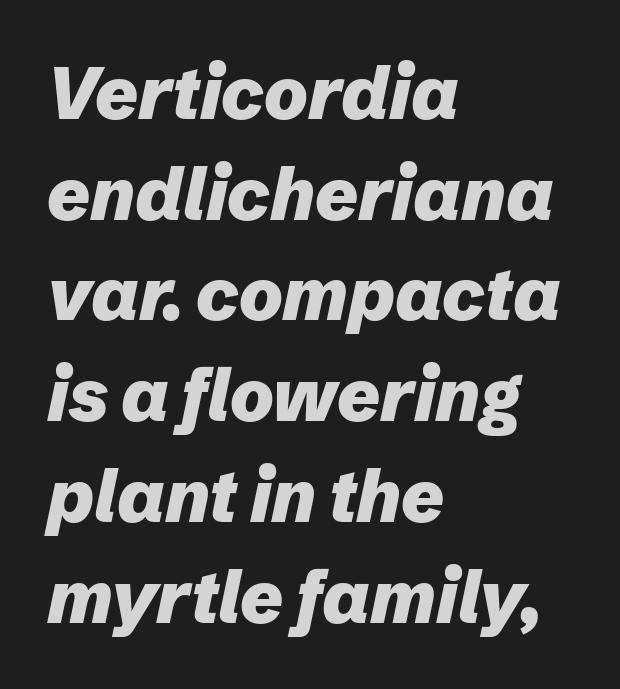
Q: Is the text bold? A: Yes.
Q: Is the text italic (slanted)? A: Yes, it leans right by about 12 degrees.
Q: Is the text underlined? A: No.
Q: How is the paragraph aligned? A: Left-aligned.
Q: Is the spacing between letters normal or unusually wide? A: Normal.
Q: Is the spacing between lines tight, normal or loose? A: Normal.
Q: Width (condensed, normal, or wide)? A: Normal.
Q: Stroke contrast? A: Low.
Q: x-height? A: Medium.
Q: Monospaced? A: No.
